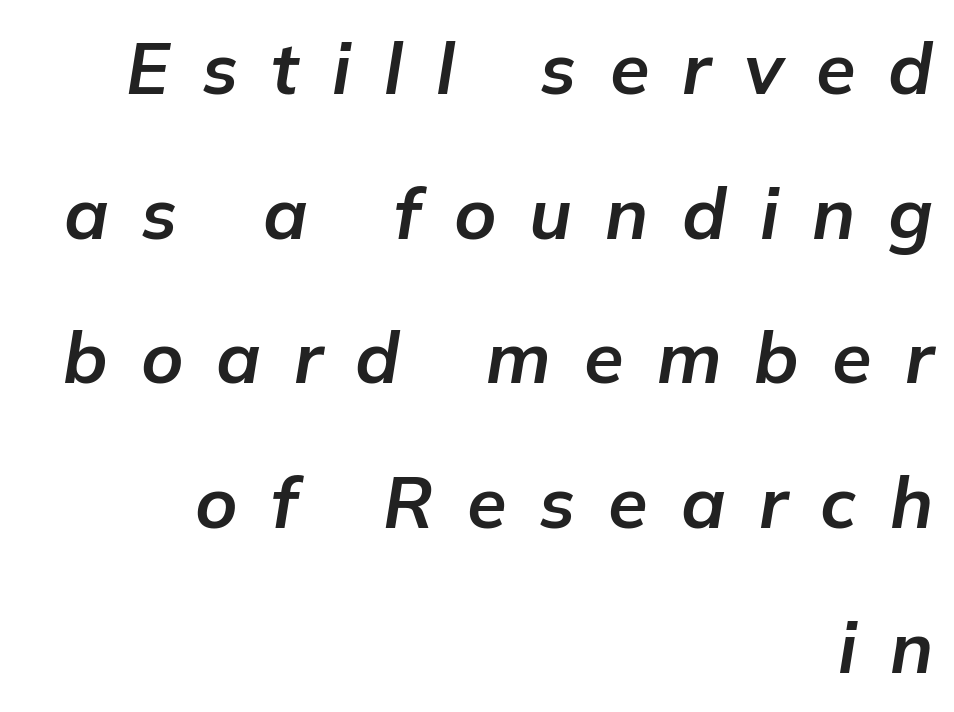
The image shows 72 px bold type, italic (leaning right); set right-aligned, loose line spacing (2.01x), unusually wide letter spacing (+0.46 em), not underlined; low stroke contrast and a medium x-height.
